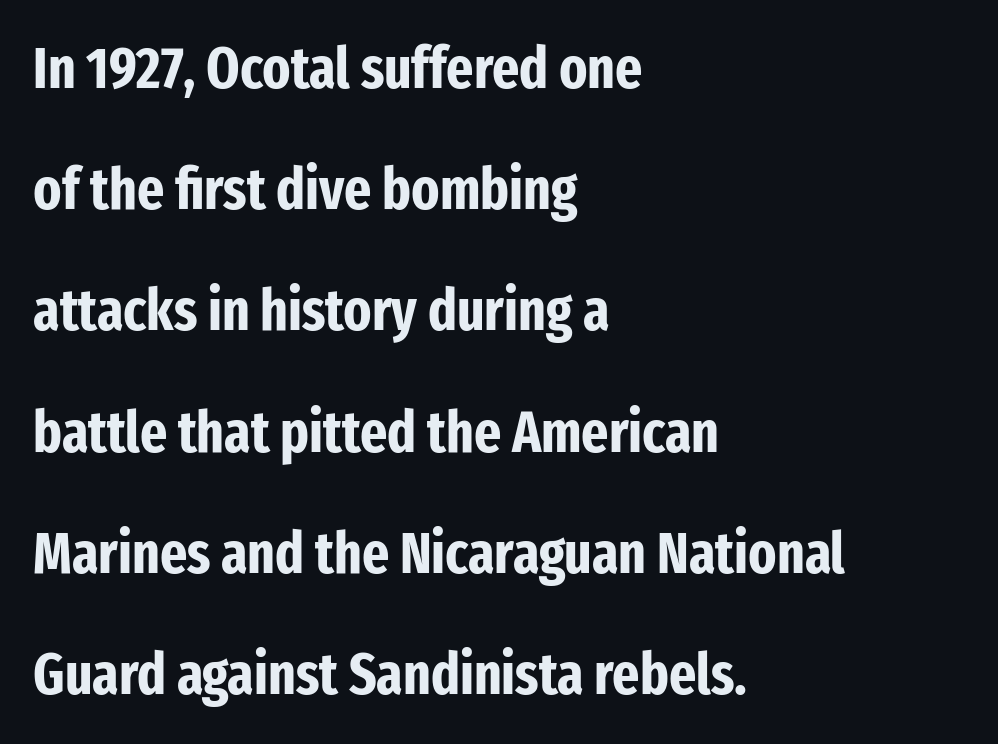
{"serif": "no", "italic": "no", "bold": "yes", "weight": "bold", "width": "condensed", "stroke_contrast": "low", "x_height": "medium", "monospaced": "no", "underline": "no", "align": "left", "line_spacing": "loose", "line_spacing_ratio": 2.09, "letter_spacing": "normal", "letter_spacing_em": 0.0, "glyph_px": 58}
